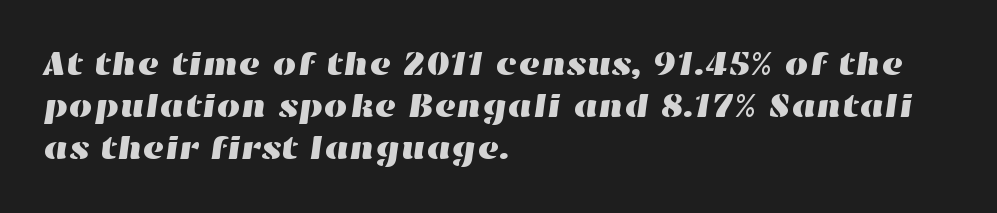
{"width": "wide", "stroke_contrast": "high", "x_height": "medium", "monospaced": "no", "underline": "no", "align": "left", "line_spacing_ratio": 1.24, "letter_spacing": "normal", "letter_spacing_em": 0.0, "glyph_px": 34}
